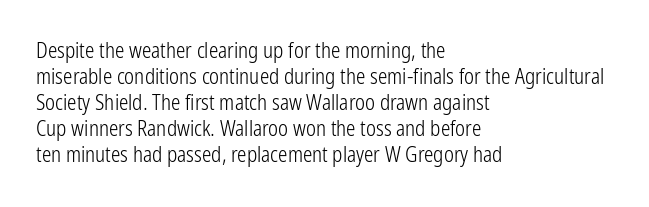
Q: Is the text bold? A: No.
Q: Is the text italic (slanted)? A: No, it is upright.
Q: Is the text underlined? A: No.
Q: How is the paragraph aligned? A: Left-aligned.
Q: Is the spacing between letters normal or unusually wide? A: Normal.
